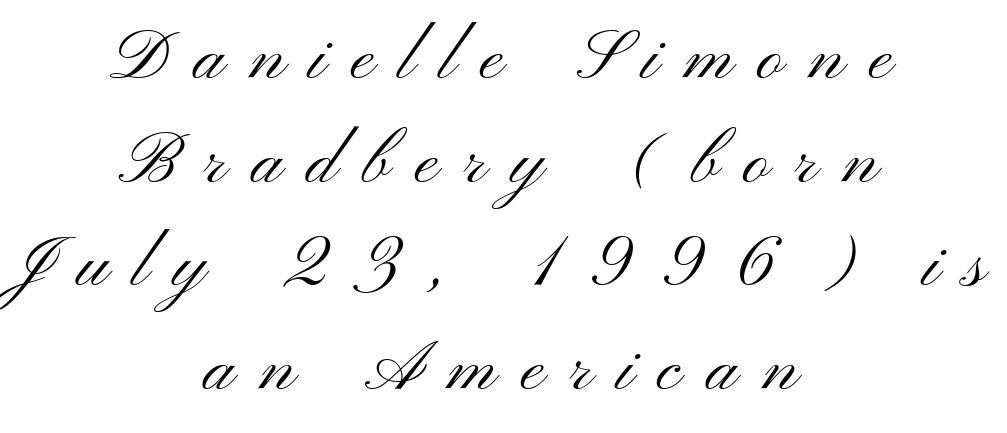
The strip under each line holds only bare page. Weight: in the light-to-regular range. Check where the strokes stop: nothing finishes them off — pure sans.
